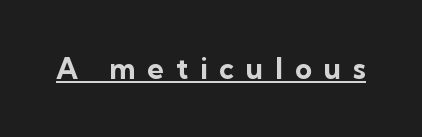
Is this a fixed-width face? No — the glyphs have proportional, varying widths. The lettering holds an erect, upright posture throughout. Strong, thick strokes mark this as bold type. This rendering employs a face without finishing strokes, i.e., a sans-serif. Emphasis is given by a line drawn under the lettering. Spacing between characters has been opened up far beyond the box default.
